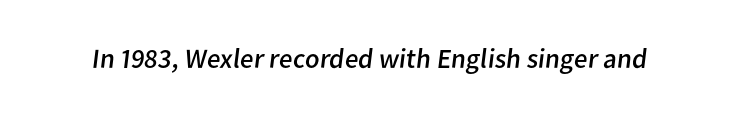
The image shows 28 px regular-weight sans-serif type; set normal letter spacing, not underlined; low stroke contrast and a medium x-height.
